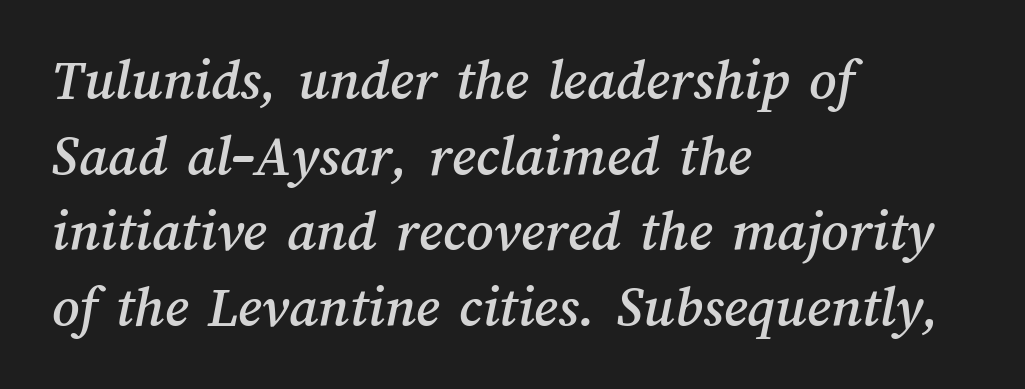
Q: Is the text underlined? A: No.
Q: How is the paragraph aligned? A: Left-aligned.
Q: Is the spacing between letters normal or unusually wide? A: Normal.
Q: Is the spacing between lines tight, normal or loose? A: Normal.
Q: Width (condensed, normal, or wide)? A: Normal.
Q: Stroke contrast? A: Medium.
Q: x-height? A: Medium.
Q: Monospaced? A: No.
